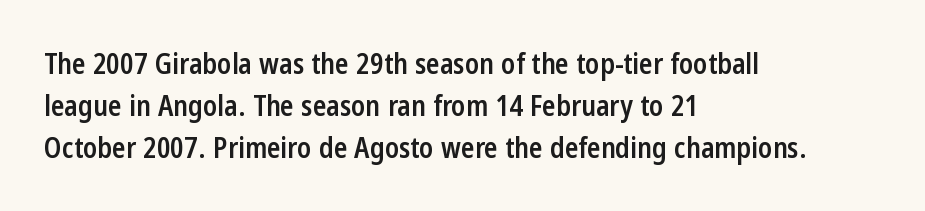
Q: Is the text bold? A: Semi-bold.
Q: Is the text italic (slanted)? A: No, it is upright.
Q: Is the typeface a serif or a sans-serif typeface? A: Sans-serif.
Q: Is the text underlined? A: No.
Q: How is the paragraph aligned? A: Left-aligned.
Q: Is the spacing between letters normal or unusually wide? A: Normal.
Q: Is the spacing between lines tight, normal or loose? A: Normal.
Q: Width (condensed, normal, or wide)? A: Condensed.
Q: Stroke contrast? A: Low.
Q: x-height? A: Medium.
Q: Monospaced? A: No.
